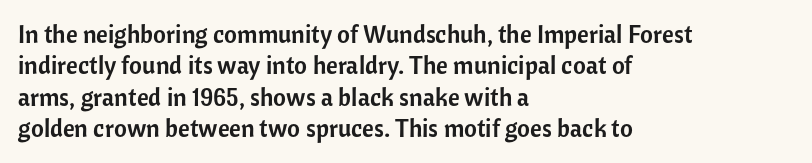
{"italic": "no", "underline": "no", "align": "left", "line_spacing": "normal", "line_spacing_ratio": 1.26, "letter_spacing": "normal", "letter_spacing_em": 0.0, "glyph_px": 25}
